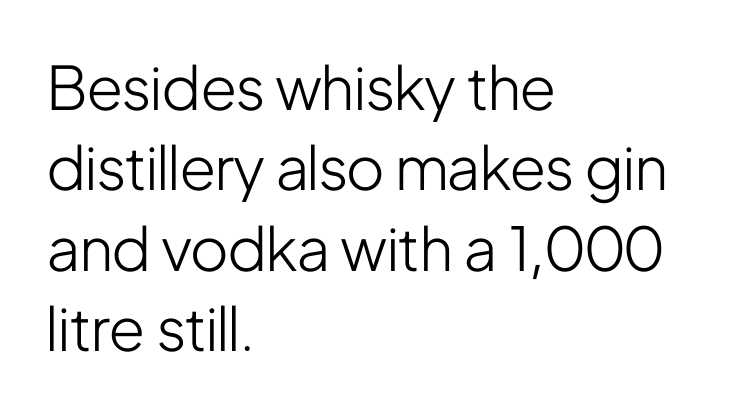
The image shows 60 px light, condensed sans-serif type, upright; set left-aligned, normal line spacing (1.34x), normal letter spacing, not underlined; low stroke contrast and a medium x-height.
